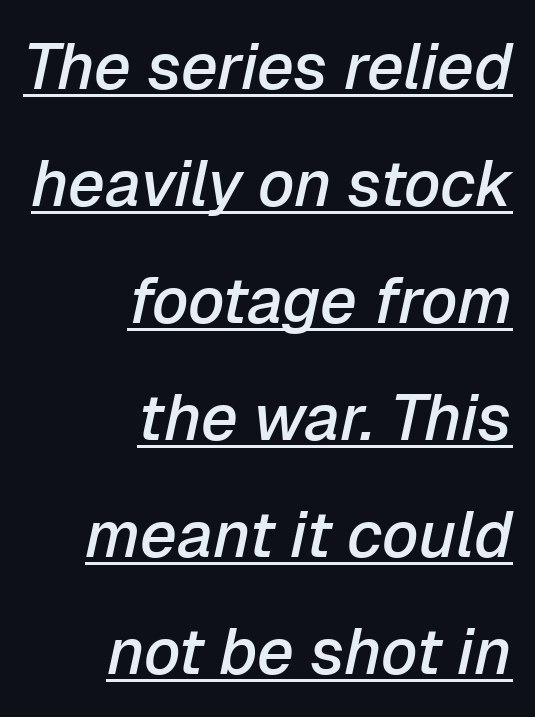
Q: Is the text bold? A: Semi-bold.
Q: Is the text italic (slanted)? A: Yes, it leans right by about 12 degrees.
Q: Is the text underlined? A: Yes.
Q: How is the paragraph aligned? A: Right-aligned.
Q: Is the spacing between letters normal or unusually wide? A: Normal.
Q: Width (condensed, normal, or wide)? A: Normal.
Q: Stroke contrast? A: Low.
Q: x-height? A: Medium.
Q: Monospaced? A: No.
